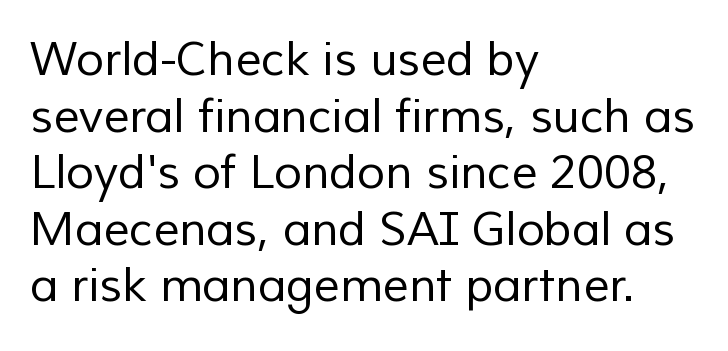
The type is set solid horizontally, with unmodified tracking. Quick note: underline off. Nothing sits at the stroke ends, so this counts as sans-serif. Summary of weight: not heavy and not bold. These lines are rendered in a variable-pitch font.
